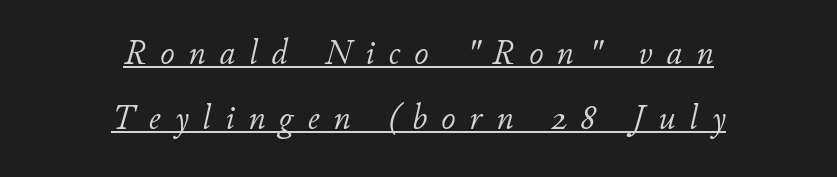
{"italic": "yes", "lean": "right", "slant_degrees": 11, "bold": "no", "weight": "light", "width": "normal", "stroke_contrast": "low", "x_height": "small", "monospaced": "no", "underline": "yes", "align": "center", "line_spacing_ratio": 1.85, "letter_spacing": "wide", "letter_spacing_em": 0.4, "glyph_px": 35}
